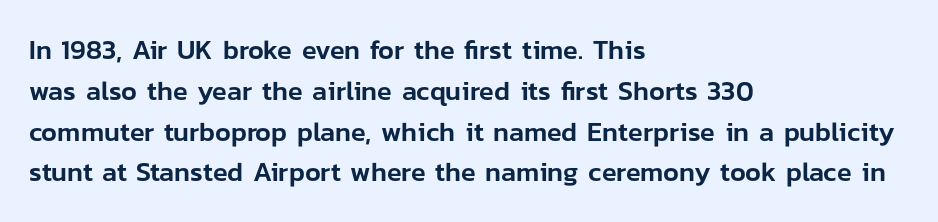
Q: Is the text italic (slanted)? A: No, it is upright.
Q: Is the text underlined? A: No.
Q: How is the paragraph aligned? A: Left-aligned.
Q: Is the spacing between letters normal or unusually wide? A: Normal.
Q: Is the spacing between lines tight, normal or loose? A: Normal.
